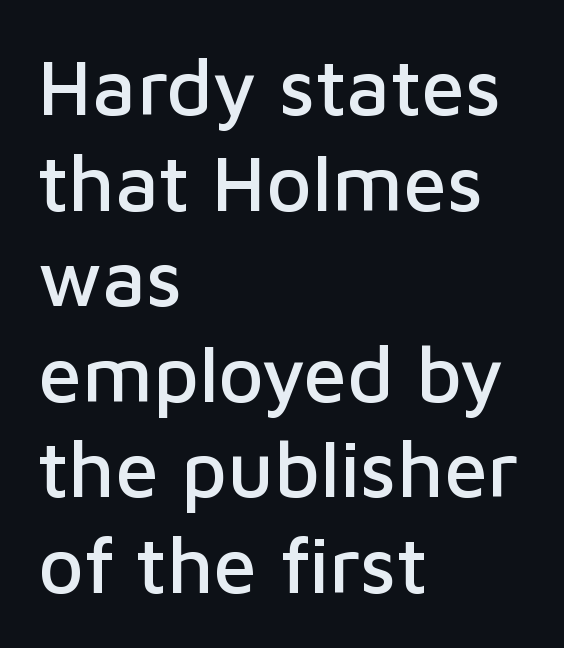
{"serif": "no", "italic": "no", "width": "normal", "stroke_contrast": "low", "x_height": "medium", "monospaced": "no", "underline": "no", "align": "left", "line_spacing_ratio": 1.21, "letter_spacing": "normal", "letter_spacing_em": 0.0, "glyph_px": 79}
